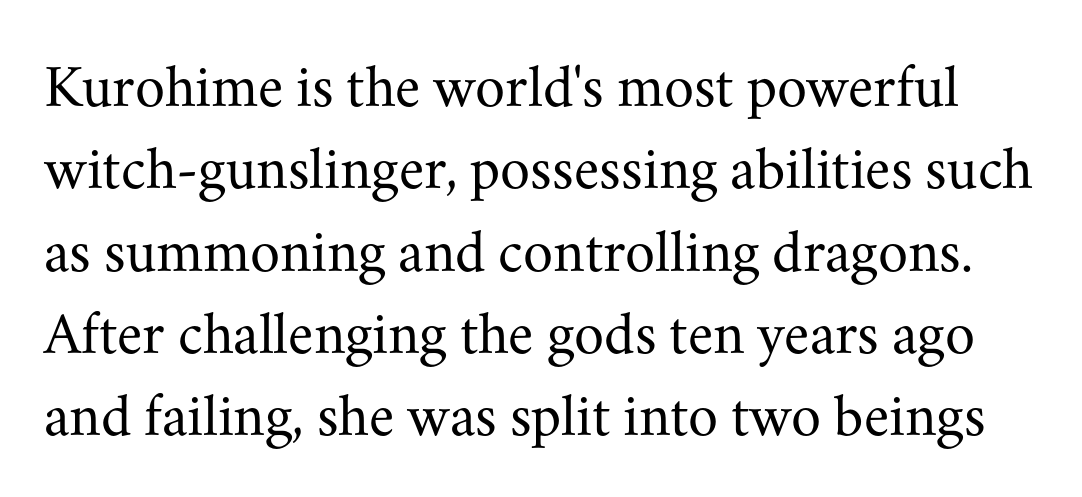
Bold? No — there's no thickening of the strokes. This sample uses an upright cut, with every glyph sitting square on the baseline. This rendering features lettering with no underline. The type family on display is of the serif kind. You could not count columns in this text — the font is proportionally spaced. Default kerning and tracking; the words read as compact shapes.
